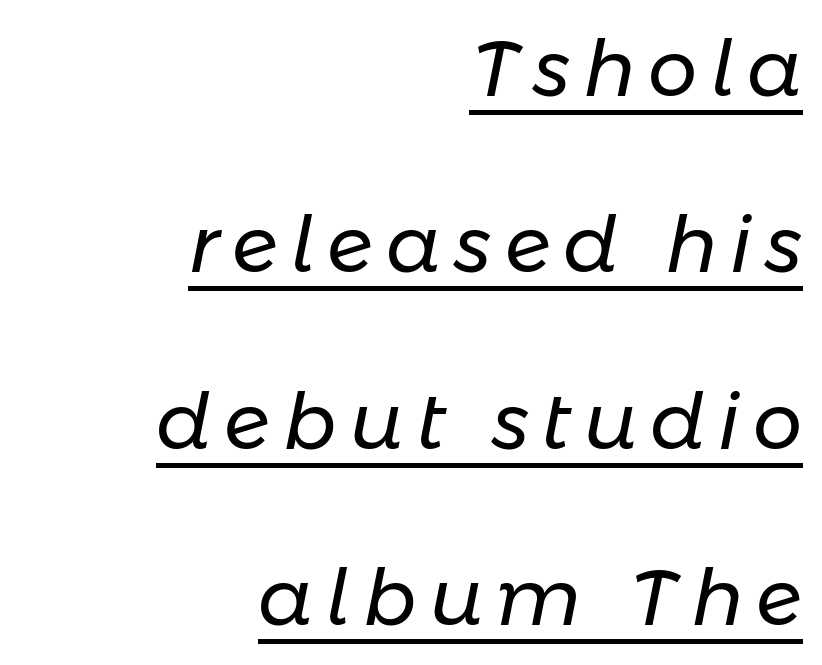
{"italic": "yes", "lean": "right", "slant_degrees": 11, "bold": "no", "weight": "regular", "width": "normal", "stroke_contrast": "low", "x_height": "medium", "monospaced": "no", "underline": "yes", "align": "right", "line_spacing": "loose", "line_spacing_ratio": 2.26, "glyph_px": 78}
